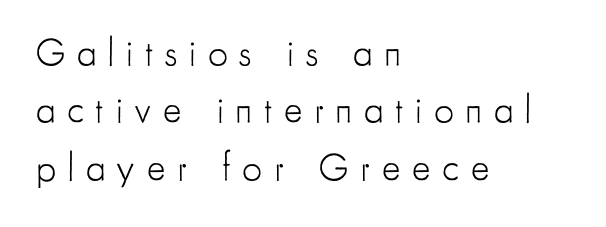
{"serif": "no", "italic": "no", "bold": "no", "weight": "light", "width": "condensed", "stroke_contrast": "low", "x_height": "small", "monospaced": "no", "underline": "no", "align": "left", "line_spacing": "normal", "line_spacing_ratio": 1.47, "letter_spacing": "wide", "letter_spacing_em": 0.3, "glyph_px": 39}
